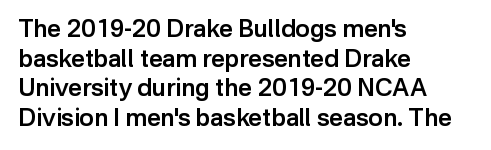
Q: Is the text bold? A: Semi-bold.
Q: Is the text italic (slanted)? A: No, it is upright.
Q: Is the text underlined? A: No.
Q: How is the paragraph aligned? A: Left-aligned.
Q: Is the spacing between letters normal or unusually wide? A: Normal.
